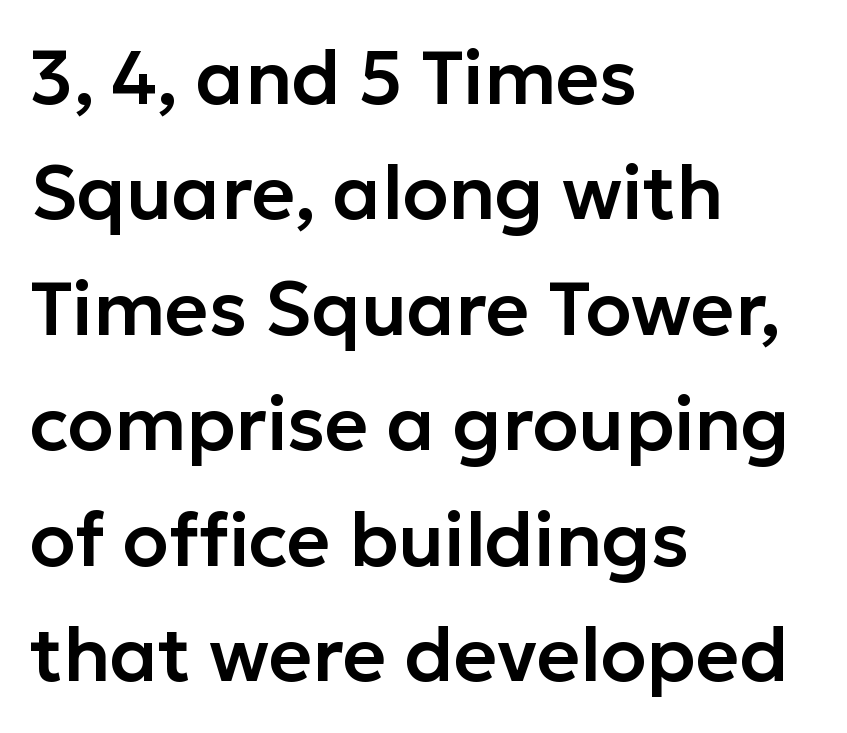
Q: Is the text italic (slanted)? A: No, it is upright.
Q: Is the typeface a serif or a sans-serif typeface? A: Sans-serif.
Q: Is the text underlined? A: No.
Q: How is the paragraph aligned? A: Left-aligned.
Q: Is the spacing between letters normal or unusually wide? A: Normal.
Q: Is the spacing between lines tight, normal or loose? A: Normal.
Q: Width (condensed, normal, or wide)? A: Normal.
Q: Stroke contrast? A: Low.
Q: x-height? A: Medium.
Q: Monospaced? A: No.
